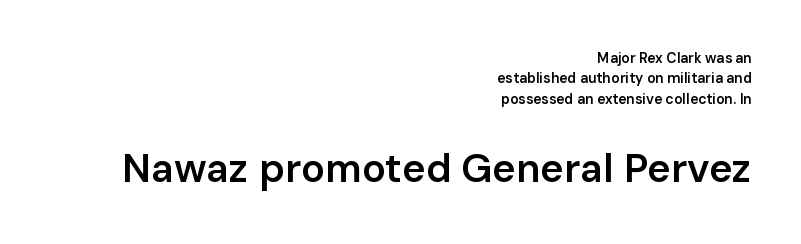
Q: Is the text bold? A: Semi-bold.
Q: Is the text italic (slanted)? A: No, it is upright.
Q: Is the typeface a serif or a sans-serif typeface? A: Sans-serif.
Q: Is the text underlined? A: No.
Q: How is the paragraph aligned? A: Right-aligned.
Q: Is the spacing between letters normal or unusually wide? A: Normal.
Q: Is the spacing between lines tight, normal or loose? A: Normal.
Q: Which block of text is set in a larger size, the first (top) or the second (bottom)? A: The second (bottom) one.
Q: Width (condensed, normal, or wide)? A: Normal.
Q: Stroke contrast? A: Low.
Q: x-height? A: Medium.
Q: Monospaced? A: No.
